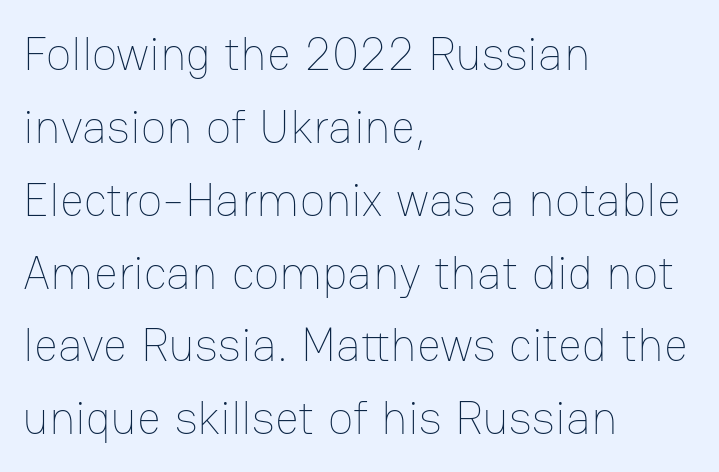
Each row of text sits above clean, open space. Notice how the stems are strictly vertical — no italics here. In CSS terms this would be text-align: left. How would I describe the line gaps? Plain and ordinary. Varying glyph widths throughout — classic text-font behaviour.
